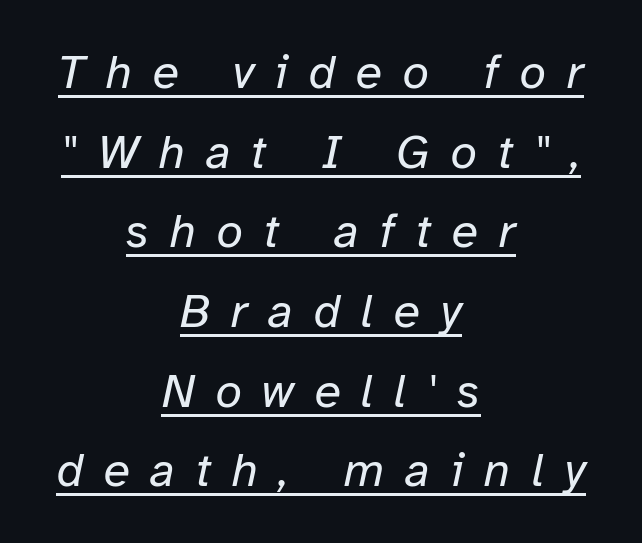
A baseline rule has been typeset under these characters. A typesetter would call this leading conventional body-copy spacing. An italicized treatment has been applied to the whole sample. Stems here are at most as thick as an everyday book face. The typesetter chose a symmetrical, centered arrangement here.
